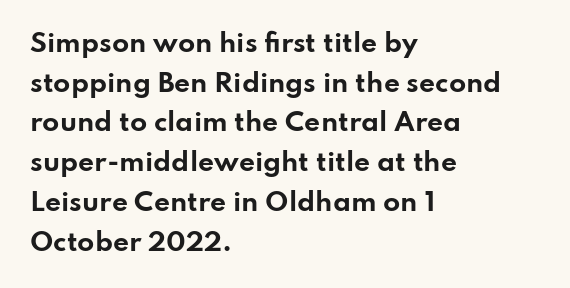
Q: Is the text bold? A: Yes.
Q: Is the text italic (slanted)? A: No, it is upright.
Q: Is the text underlined? A: No.
Q: How is the paragraph aligned? A: Left-aligned.
Q: Is the spacing between letters normal or unusually wide? A: Normal.
Q: Is the spacing between lines tight, normal or loose? A: Normal.
